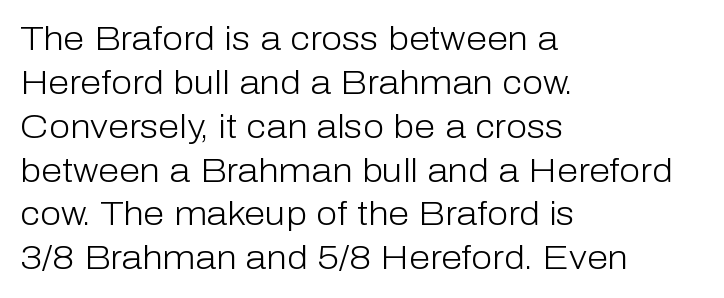
Q: Is the text bold? A: No.
Q: Is the text italic (slanted)? A: No, it is upright.
Q: Is the typeface a serif or a sans-serif typeface? A: Sans-serif.
Q: Is the text underlined? A: No.
Q: How is the paragraph aligned? A: Left-aligned.
Q: Is the spacing between letters normal or unusually wide? A: Normal.
Q: Is the spacing between lines tight, normal or loose? A: Normal.
Q: Width (condensed, normal, or wide)? A: Normal.
Q: Stroke contrast? A: Low.
Q: x-height? A: Medium.
Q: Monospaced? A: No.
